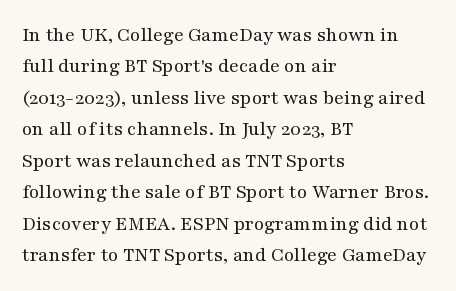
{"italic": "no", "bold": "no", "underline": "no", "align": "left", "line_spacing": "normal", "line_spacing_ratio": 1.5, "letter_spacing": "normal", "letter_spacing_em": 0.0, "glyph_px": 21}
